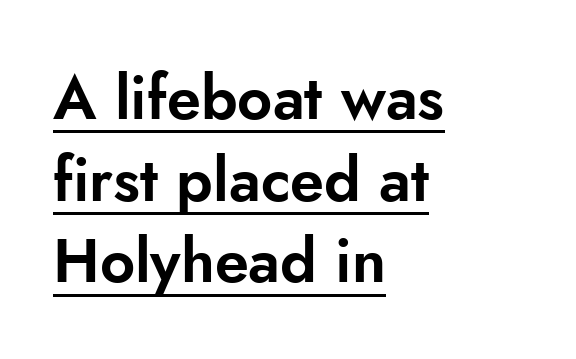
Serifs: no, the terminals of the letterforms are clean. The letters advance in unequal steps, a hallmark of proportional type. Typeset ragged right — the left edge is the straight one. Glance below the letters and you will spot a drawn line. Observe the ordinary spacing: letters are neighbours, not strangers. Compared with typical paragraphs, the rows here are spaced about the same.
